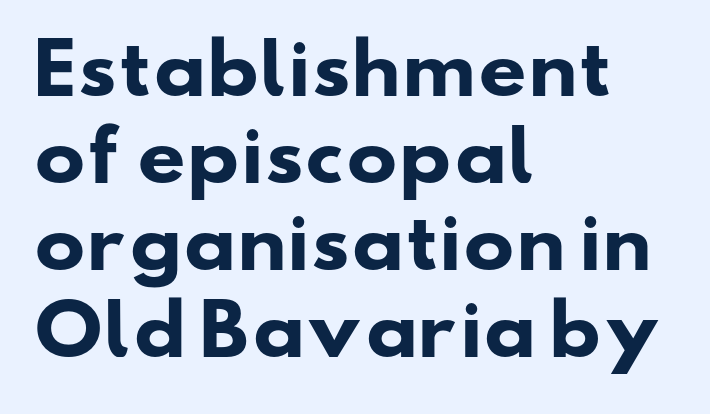
{"serif": "no", "bold": "yes", "weight": "heavy", "width": "wide", "stroke_contrast": "low", "x_height": "small", "monospaced": "no", "underline": "no", "align": "left", "line_spacing": "normal", "line_spacing_ratio": 1.28, "letter_spacing": "normal", "letter_spacing_em": 0.0, "glyph_px": 68}
